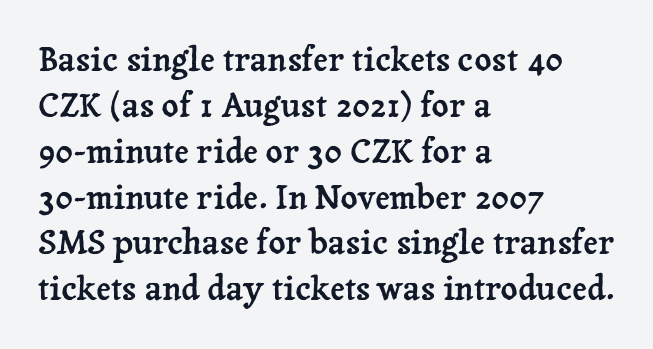
The image shows 33 px serif type, upright; set left-aligned, normal line spacing (1.39x), normal letter spacing, not underlined; low stroke contrast and a medium x-height.
